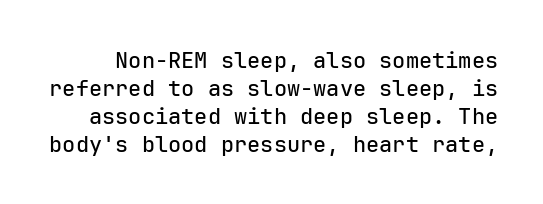
{"italic": "no", "underline": "no", "line_spacing": "normal", "line_spacing_ratio": 1.27, "letter_spacing": "normal", "letter_spacing_em": 0.0, "glyph_px": 22}
